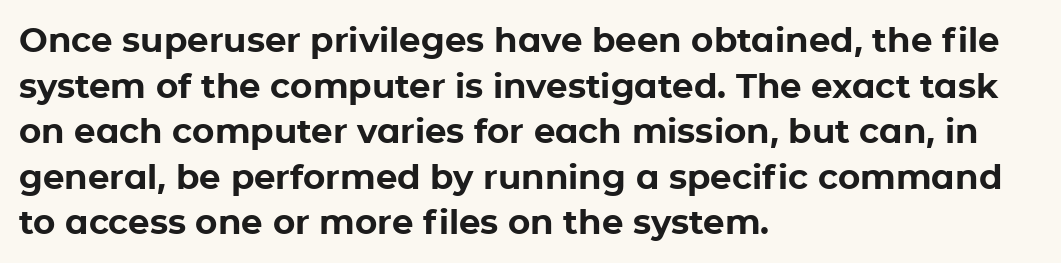
The image shows 34 px bold sans-serif type, upright; set left-aligned, normal line spacing (1.34x), normal letter spacing, not underlined; low stroke contrast and a medium x-height.
